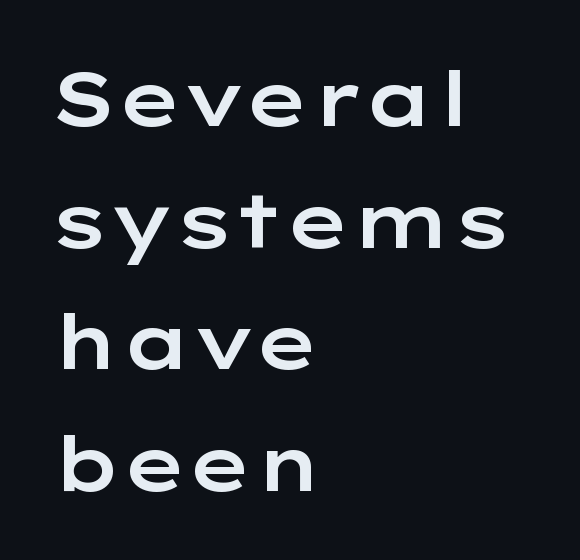
Leftover space on each line is placed entirely after the last word. Default kerning and tracking; the words read as compact shapes. The specimen reads as upright at a glance. The face used here is proportionally spaced, like ordinary book or web type. The leading is moderate, giving the passage an even texture. Honestly, there is no underline to notice here at all.
